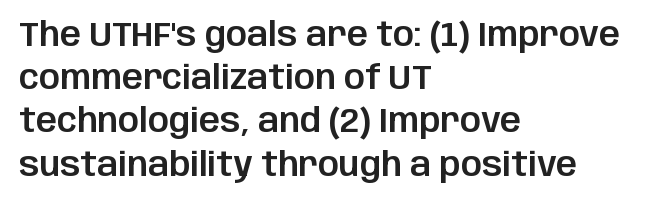
Q: Is the text italic (slanted)? A: No, it is upright.
Q: Is the typeface a serif or a sans-serif typeface? A: Sans-serif.
Q: Is the text underlined? A: No.
Q: How is the paragraph aligned? A: Left-aligned.
Q: Is the spacing between letters normal or unusually wide? A: Normal.
Q: Is the spacing between lines tight, normal or loose? A: Normal.
Q: Width (condensed, normal, or wide)? A: Normal.
Q: Stroke contrast? A: Low.
Q: x-height? A: Large.
Q: Monospaced? A: No.
